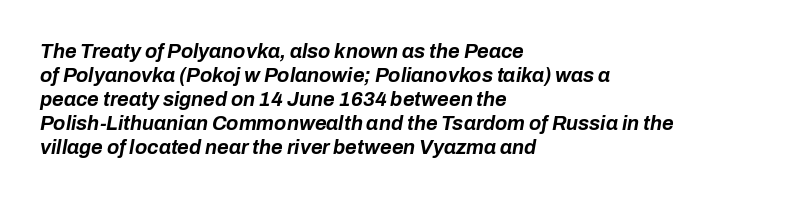
Q: Is the text bold? A: Yes.
Q: Is the text italic (slanted)? A: Yes, it leans right by about 10 degrees.
Q: Is the text underlined? A: No.
Q: How is the paragraph aligned? A: Left-aligned.
Q: Is the spacing between letters normal or unusually wide? A: Normal.
